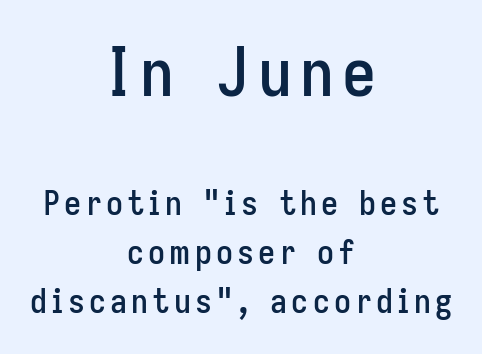
{"serif": "no", "italic": "no", "width": "condensed", "stroke_contrast": "low", "x_height": "medium", "monospaced": "no", "underline": "no", "align": "center", "line_spacing": "normal", "line_spacing_ratio": 1.44, "larger_block": "first", "size_ratio": 2.0, "glyph_px": 68}
